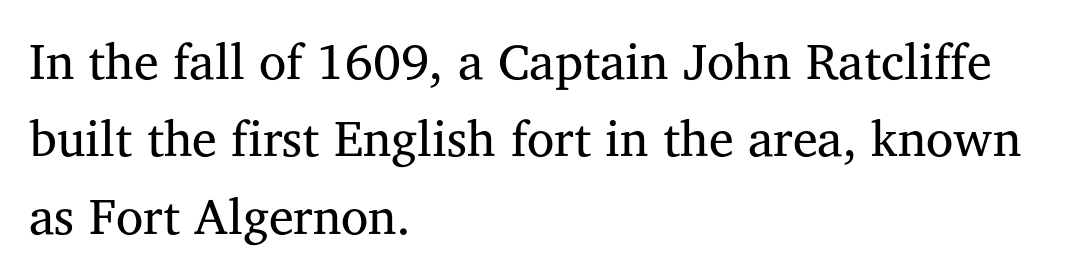
Reading down the column, the eye jumps a familiar distance to each next line. Is this a sans? No — the strokes have serifs. Only glyphs here, with clear space below each row. Nothing unusual about the tracking: characters are spaced as the font intends. Ordinary non-slanted type is in use. Is this a fixed-width face? No — the glyphs have proportional, varying widths.
